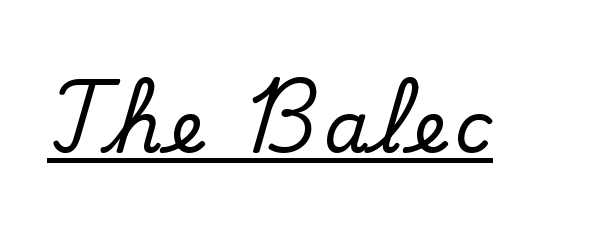
{"serif": "yes", "width": "normal", "stroke_contrast": "low", "x_height": "small", "monospaced": "no", "underline": "yes", "glyph_px": 73}
